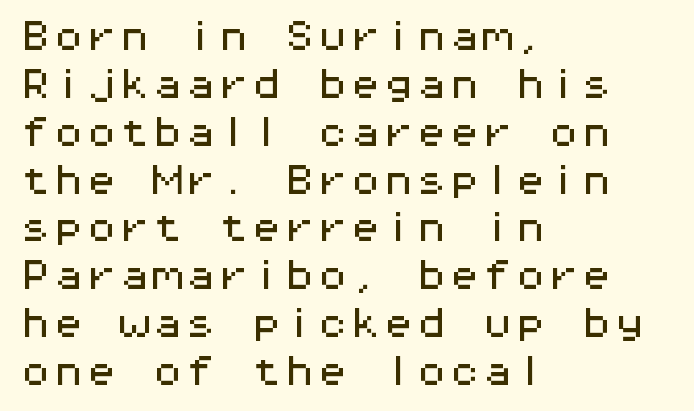
The image shows 33 px wide sans-serif type, upright, monospaced; set left-aligned, normal line spacing (1.45x), normal letter spacing, not underlined; medium stroke contrast and a medium x-height.
